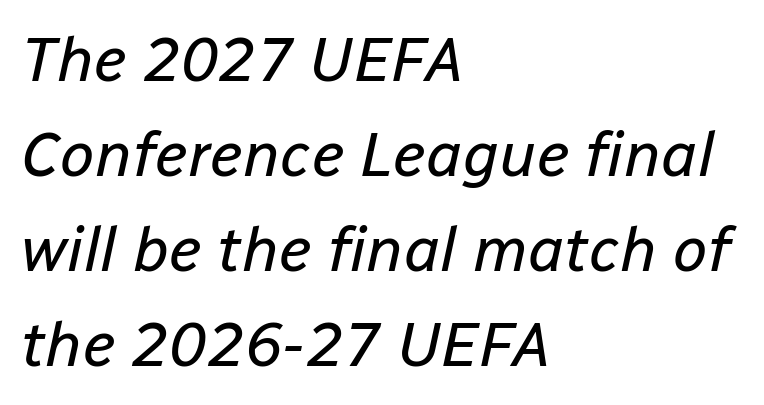
Q: Is the text bold? A: No.
Q: Is the text italic (slanted)? A: Yes, it leans right by about 12 degrees.
Q: Is the text underlined? A: No.
Q: How is the paragraph aligned? A: Left-aligned.
Q: Is the spacing between letters normal or unusually wide? A: Normal.
Q: Is the spacing between lines tight, normal or loose? A: Normal.
Q: Width (condensed, normal, or wide)? A: Normal.
Q: Stroke contrast? A: Low.
Q: x-height? A: Medium.
Q: Monospaced? A: No.
